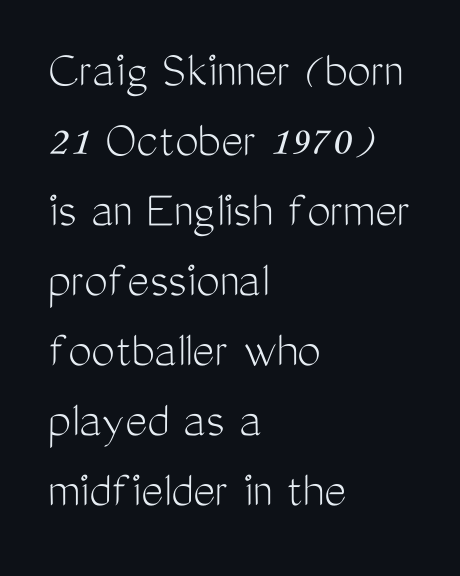
{"serif": "no", "italic": "no", "bold": "no", "weight": "light", "width": "condensed", "stroke_contrast": "medium", "x_height": "medium", "monospaced": "no", "underline": "no", "align": "left", "line_spacing": "normal", "line_spacing_ratio": 1.32, "letter_spacing": "normal", "letter_spacing_em": 0.0, "glyph_px": 53}
